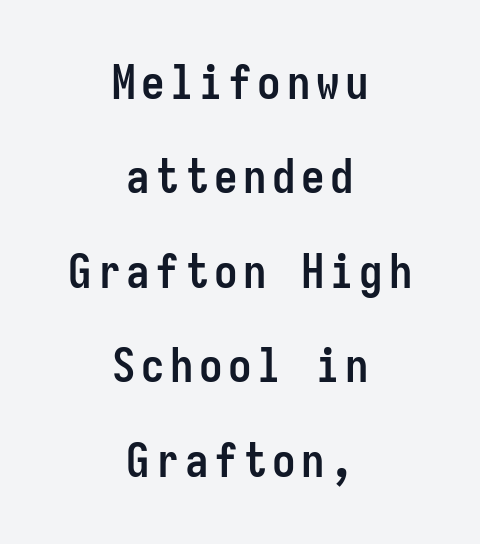
Q: Is the text bold? A: Yes.
Q: Is the text italic (slanted)? A: No, it is upright.
Q: Is the typeface a serif or a sans-serif typeface? A: Sans-serif.
Q: Is the text underlined? A: No.
Q: How is the paragraph aligned? A: Centered.
Q: Is the spacing between lines tight, normal or loose? A: Loose.
Q: Width (condensed, normal, or wide)? A: Condensed.
Q: Stroke contrast? A: Low.
Q: x-height? A: Medium.
Q: Monospaced? A: Yes.
